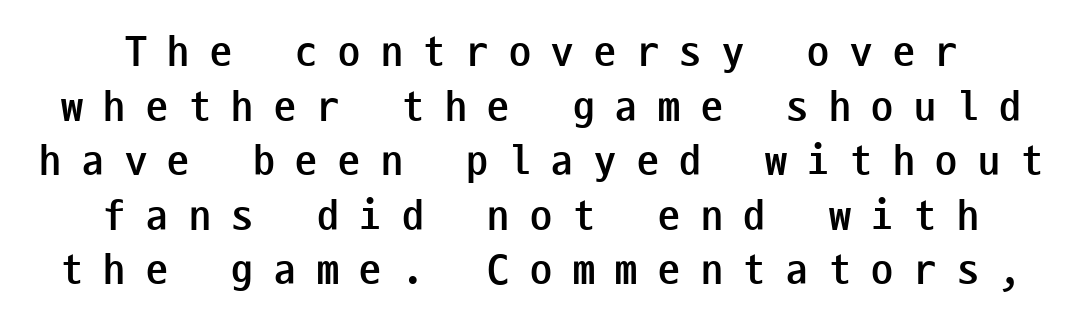
Q: Is the text bold? A: Yes.
Q: Is the text italic (slanted)? A: No, it is upright.
Q: Is the typeface a serif or a sans-serif typeface? A: Sans-serif.
Q: Is the text underlined? A: No.
Q: Is the spacing between letters normal or unusually wide? A: Unusually wide.
Q: Width (condensed, normal, or wide)? A: Condensed.
Q: Stroke contrast? A: Low.
Q: x-height? A: Medium.
Q: Monospaced? A: Yes.
